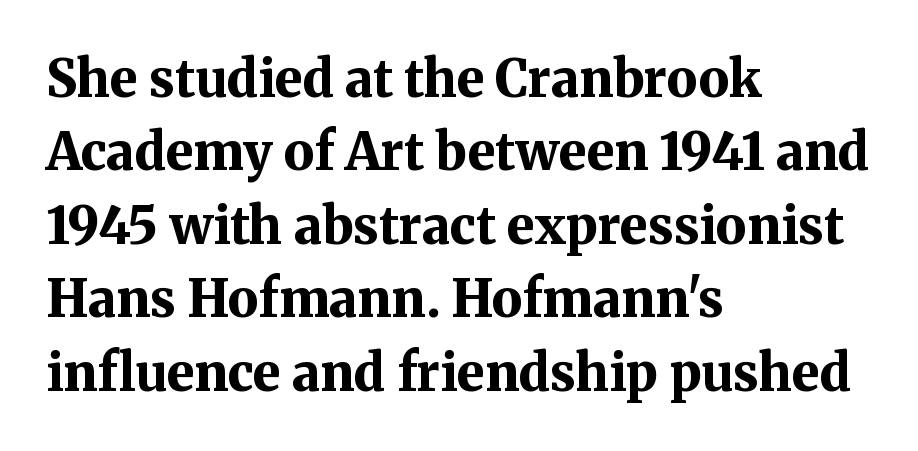
The image shows 51 px bold serif type, upright; set left-aligned, normal line spacing (1.44x), normal letter spacing, not underlined; medium stroke contrast and a medium x-height.
